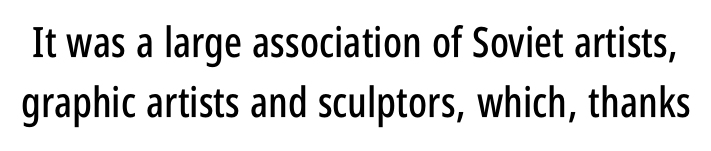
{"serif": "no", "italic": "no", "width": "condensed", "stroke_contrast": "low", "x_height": "large", "monospaced": "no", "underline": "no", "line_spacing": "normal", "line_spacing_ratio": 1.44, "letter_spacing": "normal", "letter_spacing_em": 0.0, "glyph_px": 42}
